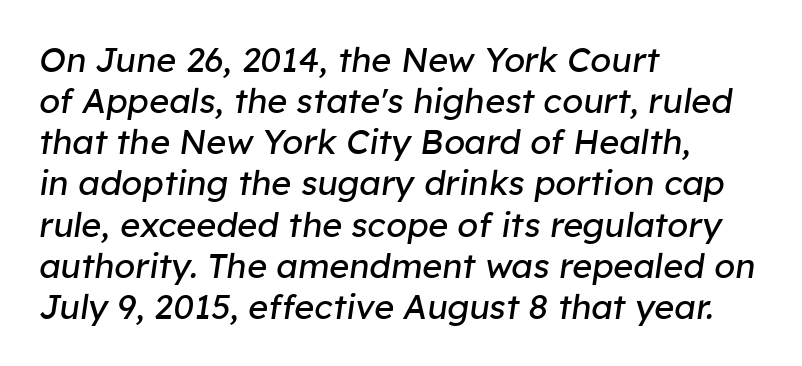
The image shows 34 px regular-weight type, italic (leaning right); set left-aligned, line spacing 1.21x, normal letter spacing, not underlined; low stroke contrast and a medium x-height.
